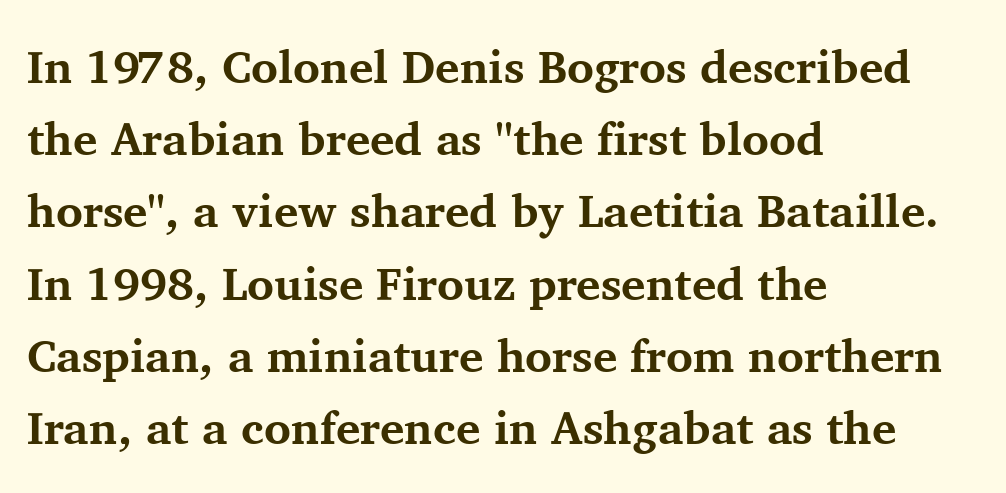
The image shows 46 px bold serif type, upright; set left-aligned, normal line spacing (1.57x), normal letter spacing, not underlined; medium stroke contrast and a medium x-height.
